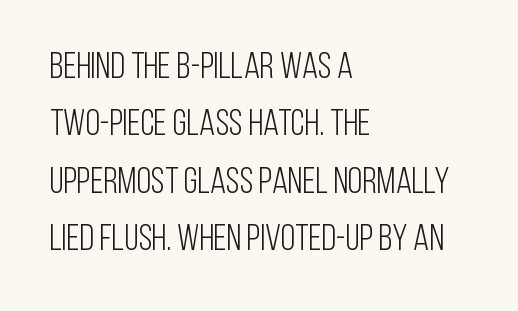
{"serif": "no", "italic": "no", "bold": "no", "weight": "light", "width": "condensed", "stroke_contrast": "low", "x_height": "large", "monospaced": "no", "underline": "no", "align": "left", "line_spacing": "normal", "line_spacing_ratio": 1.55, "letter_spacing": "normal", "letter_spacing_em": 0.0, "glyph_px": 37}
